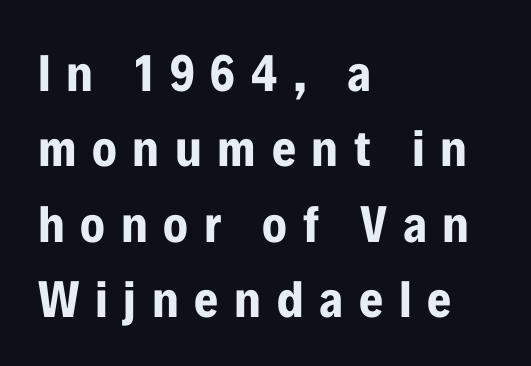
The rendering uses natural spacing where letterforms have individual widths. Anything drawn beneath the words? Only blank space. Students, observe: this is what conventionally led text looks like. Ordinary non-slanted type is in use.
